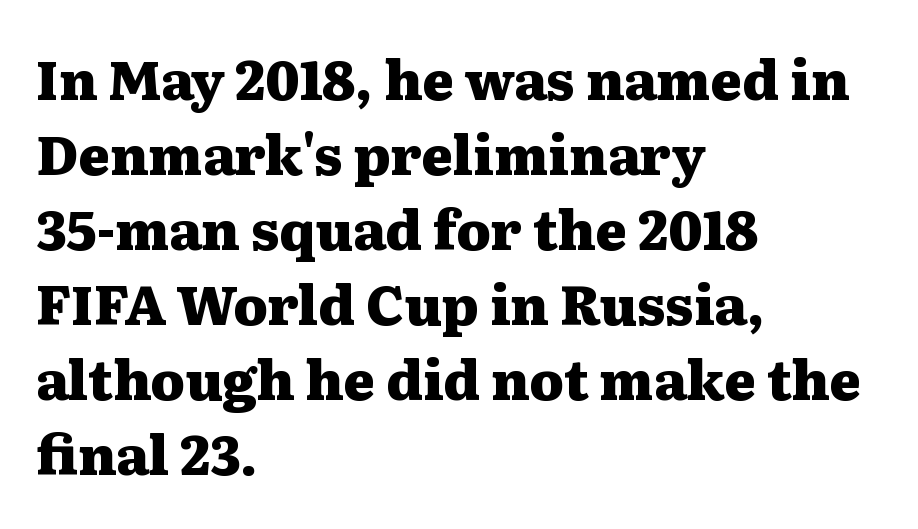
{"serif": "yes", "italic": "no", "bold": "yes", "weight": "heavy", "width": "wide", "stroke_contrast": "medium", "x_height": "medium", "monospaced": "no", "underline": "no", "align": "left", "line_spacing": "normal", "line_spacing_ratio": 1.39, "letter_spacing": "normal", "letter_spacing_em": 0.0, "glyph_px": 54}
